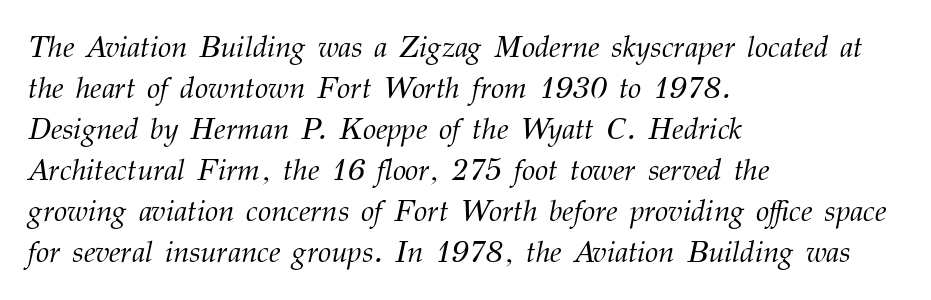
Short and long lines alike share a common starting point at left. Letterform terminals end in serifs throughout the passage. Stroke thickness stays within the range of a standard reading face or lighter. The lines sit at an ordinary, default distance from one another. The typography opts for an oblique posture over an upright one. Do the characters align in a grid? No, the font is proportional.
